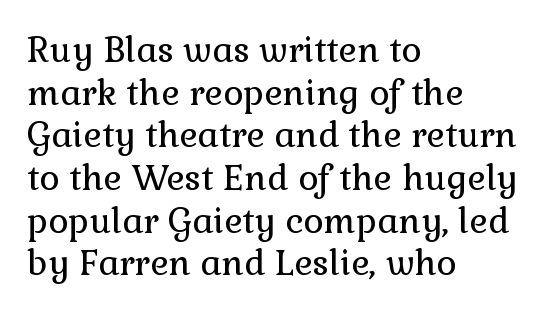
Q: Is the text bold? A: No.
Q: Is the text italic (slanted)? A: No, it is upright.
Q: Is the typeface a serif or a sans-serif typeface? A: Serif.
Q: Is the text underlined? A: No.
Q: How is the paragraph aligned? A: Left-aligned.
Q: Is the spacing between letters normal or unusually wide? A: Normal.
Q: Width (condensed, normal, or wide)? A: Normal.
Q: Stroke contrast? A: Low.
Q: x-height? A: Medium.
Q: Monospaced? A: No.
